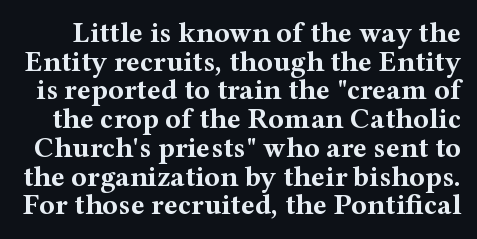
The image shows 29 px bold, wide serif type, upright; set tight line spacing (0.99x), normal letter spacing, not underlined; medium stroke contrast and a medium x-height.
